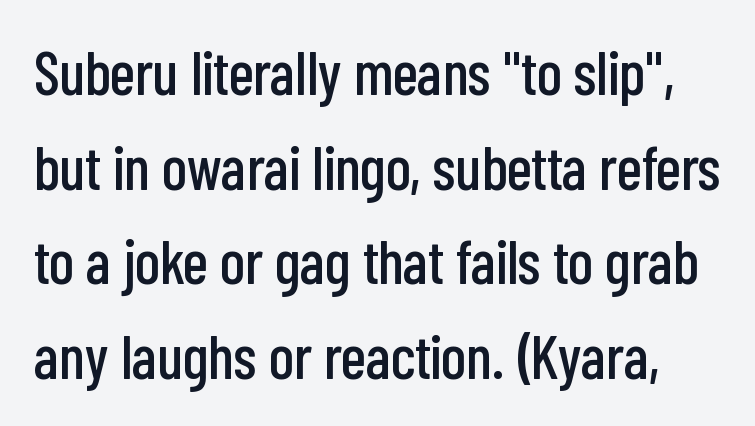
The image shows 61 px condensed sans-serif type, upright; set normal line spacing (1.55x), normal letter spacing, not underlined; low stroke contrast and a medium x-height.
